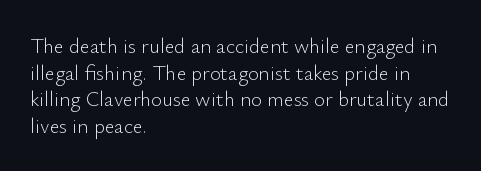
The image shows 21 px text type, upright; set left-aligned, normal line spacing (1.27x), normal letter spacing, not underlined.
